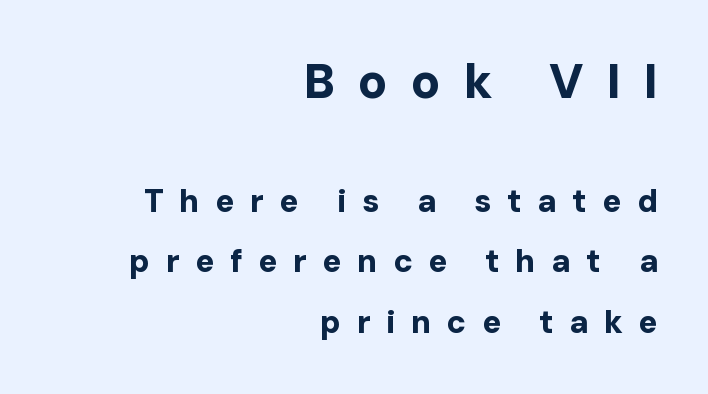
{"serif": "no", "italic": "no", "bold": "yes", "weight": "bold", "width": "normal", "stroke_contrast": "low", "x_height": "medium", "monospaced": "no", "underline": "no", "align": "right", "line_spacing": "loose", "line_spacing_ratio": 1.9, "letter_spacing": "wide", "letter_spacing_em": 0.48, "larger_block": "first", "size_ratio": 1.5, "glyph_px": 48}
